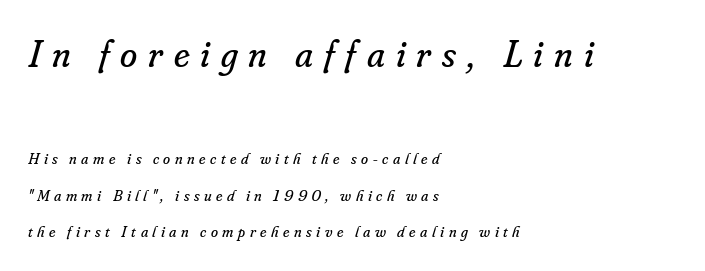
{"serif": "yes", "italic": "yes", "lean": "right", "slant_degrees": 16, "bold": "no", "weight": "regular", "width": "normal", "stroke_contrast": "low", "x_height": "small", "monospaced": "no", "underline": "no", "align": "left", "line_spacing": "loose", "line_spacing_ratio": 2.28, "letter_spacing": "wide", "letter_spacing_em": 0.28, "larger_block": "first", "size_ratio": 2.44, "glyph_px": 39}
